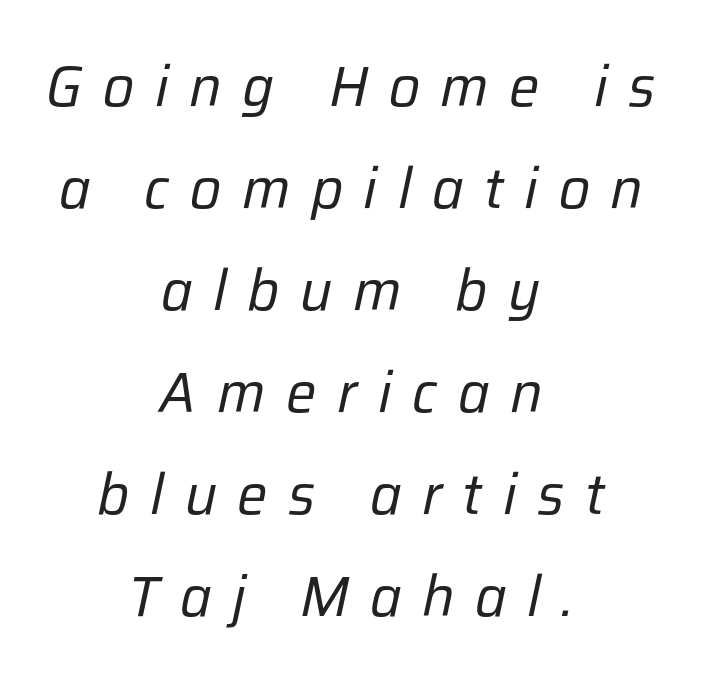
{"italic": "yes", "lean": "right", "slant_degrees": 12, "bold": "no", "weight": "regular", "width": "normal", "stroke_contrast": "low", "x_height": "medium", "monospaced": "no", "underline": "no", "align": "center", "line_spacing_ratio": 1.79, "letter_spacing": "wide", "letter_spacing_em": 0.36, "glyph_px": 57}
